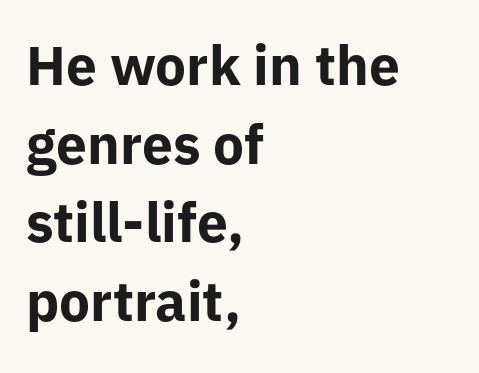
{"serif": "no", "italic": "no", "bold": "yes", "weight": "bold", "width": "normal", "stroke_contrast": "low", "x_height": "medium", "monospaced": "no", "underline": "no", "align": "left", "line_spacing": "normal", "line_spacing_ratio": 1.43, "letter_spacing": "normal", "letter_spacing_em": 0.0, "glyph_px": 55}
